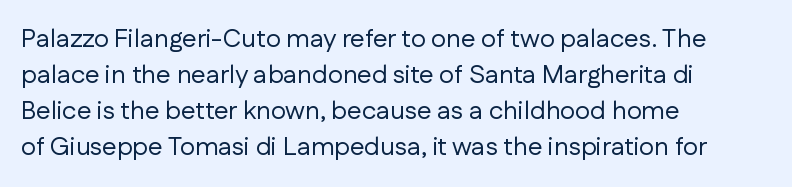
The characters are drawn with everyday or finer stroke widths. Line beginnings align vertically; line endings do not. Rule under the text: the space is simply empty. Words appear dense and cohesive because spacing is normal. Whoever set this chose a conventional vertical rhythm. Rendered with straight, roman letterforms.
